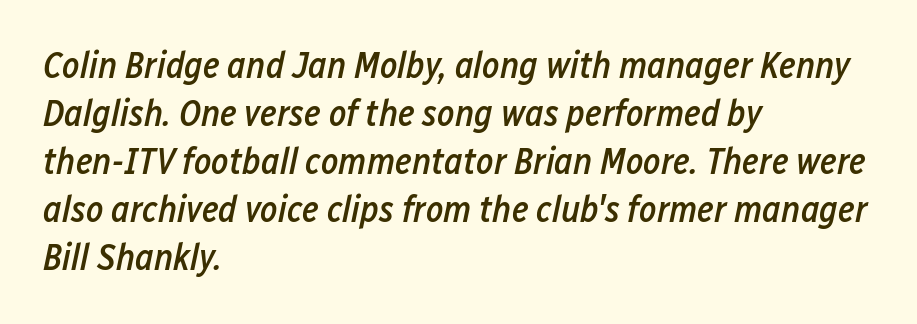
One glance says typical: line gaps are just what's usual. Looking at the ascenders, they clearly lean. This rendering uses left alignment, leaving the right contour irregular. Observe the ordinary spacing: letters are neighbours, not strangers. The space beneath each line is pristine and unruled. A bit beefed up — I'd call it semibold rather than bold.
